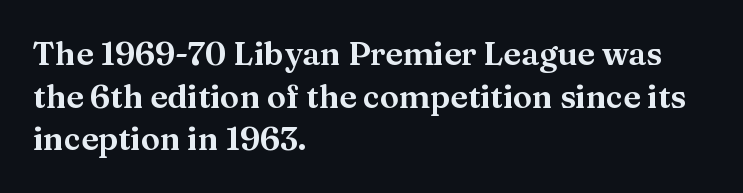
Q: Is the text italic (slanted)? A: No, it is upright.
Q: Is the typeface a serif or a sans-serif typeface? A: Serif.
Q: Is the text underlined? A: No.
Q: How is the paragraph aligned? A: Left-aligned.
Q: Is the spacing between letters normal or unusually wide? A: Normal.
Q: Is the spacing between lines tight, normal or loose? A: Normal.
Q: Width (condensed, normal, or wide)? A: Wide.
Q: Stroke contrast? A: Medium.
Q: x-height? A: Medium.
Q: Monospaced? A: No.
